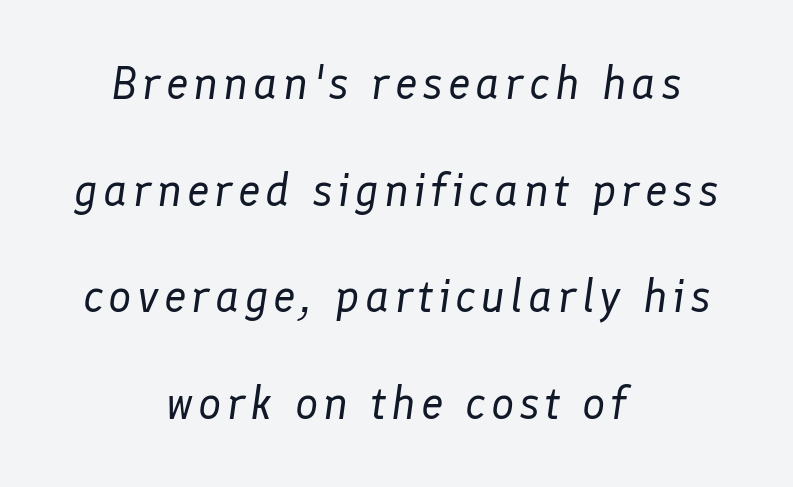
The image shows 46 px regular-weight type, italic (leaning right); set centered, loose line spacing (2.32x), not underlined; low stroke contrast and a medium x-height.
